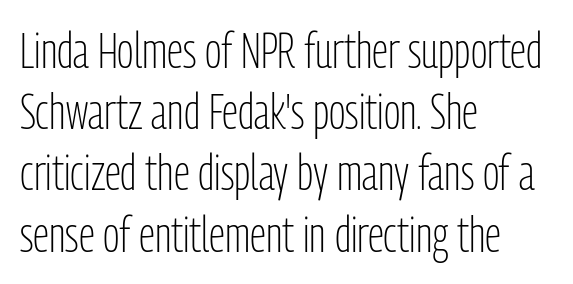
{"serif": "no", "italic": "no", "bold": "no", "weight": "light", "width": "condensed", "stroke_contrast": "low", "x_height": "medium", "monospaced": "no", "underline": "no", "align": "left", "line_spacing": "normal", "line_spacing_ratio": 1.25, "letter_spacing": "normal", "letter_spacing_em": 0.0, "glyph_px": 49}
